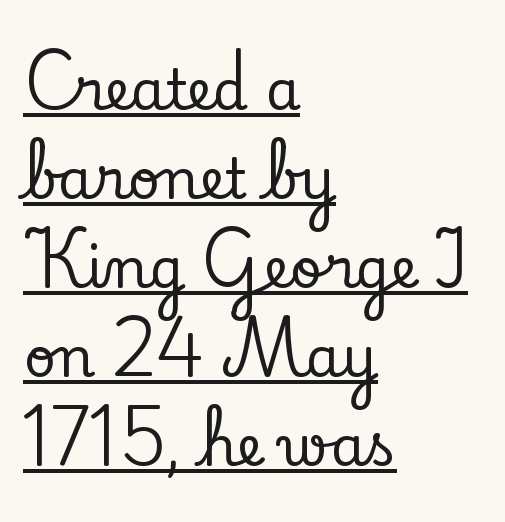
{"serif": "yes", "italic": "no", "width": "normal", "stroke_contrast": "low", "x_height": "small", "monospaced": "no", "underline": "yes", "align": "left", "line_spacing": "normal", "line_spacing_ratio": 1.59, "letter_spacing": "normal", "letter_spacing_em": 0.0, "glyph_px": 56}
